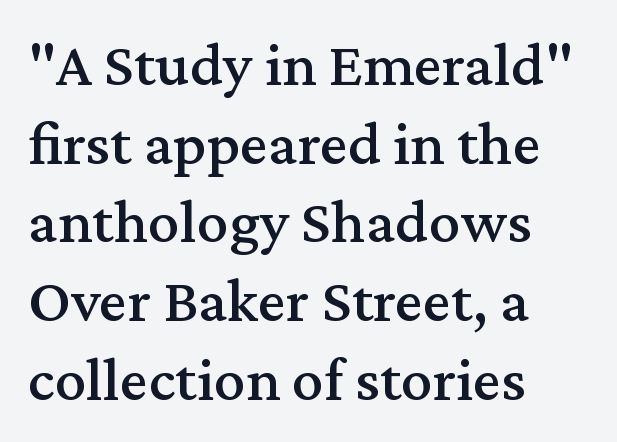
Reading down the block, your eye returns to a fixed left position each line. Does the lettering tilt? It doesn't — this is upright. The font family rendered here belongs to the serif group. Reading down the column, the eye jumps a familiar distance to each next line. Each letter keeps its own natural width here, so spacing adapts to shape. Has an underline been added? It has not.
